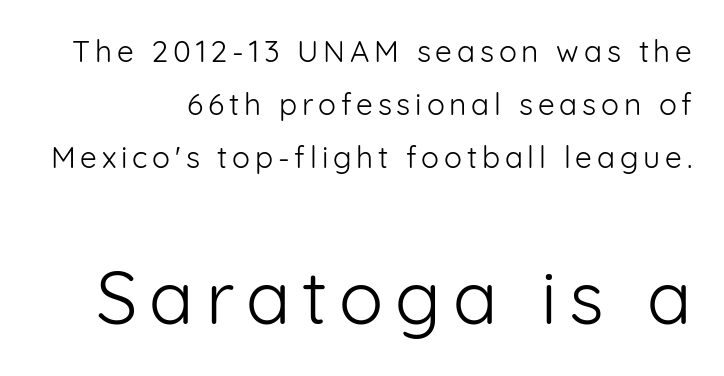
{"serif": "no", "italic": "no", "bold": "no", "weight": "light", "width": "normal", "stroke_contrast": "low", "x_height": "medium", "monospaced": "no", "underline": "no", "line_spacing_ratio": 1.77, "larger_block": "second", "size_ratio": 2.47, "glyph_px": 74}
